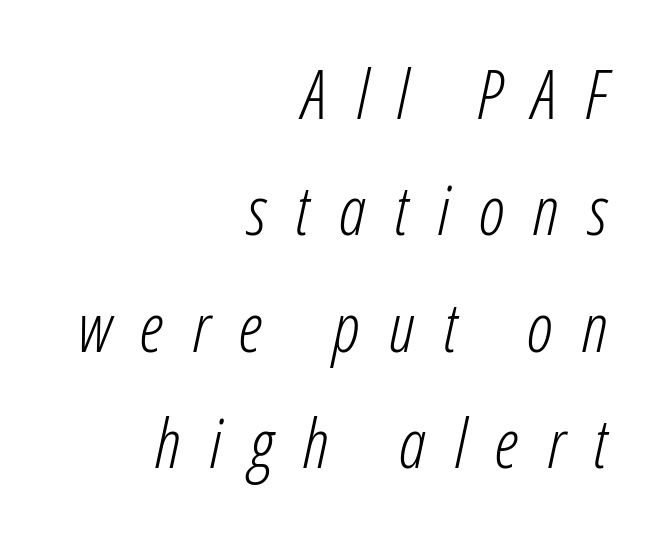
Horizontal alignment here is rightward, an uncommon choice for prose. No word sits above an underline. The letterforms stand isolated, each surrounded by extra space. Varying glyph widths throughout — classic text-font behaviour. Caption: face not bold, strokes unweighted.
